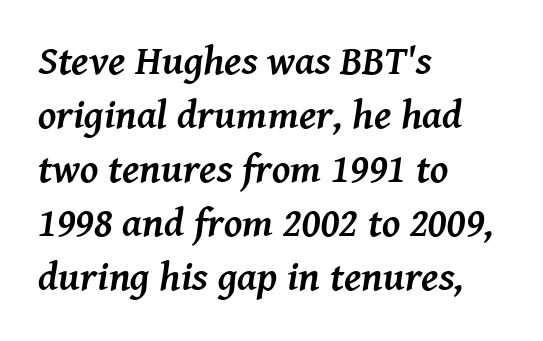
The image shows 41 px semibold serif type, italic (leaning right); set left-aligned, normal line spacing (1.32x), normal letter spacing, not underlined; medium stroke contrast and a medium x-height.
